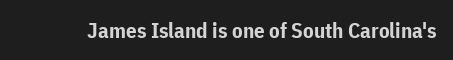
The image shows 21 px bold type, upright; set normal letter spacing, not underlined.
